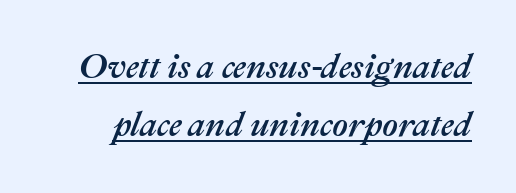
Compared with typical body copy, the letter spacing here is the same. The typography opts for an oblique posture over an upright one. You could not count columns in this text — the font is proportionally spaced. Underlined type.
